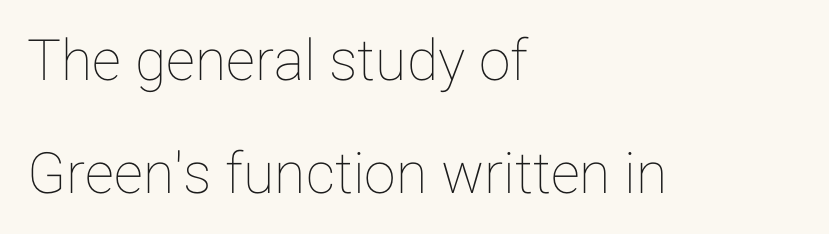
This rendering features lettering with no underline. Notice how the stems are strictly vertical — no italics here. Is the block centered? No — it sits flush against the left margin. Does extra space separate the letters? No, they use regular spacing.
